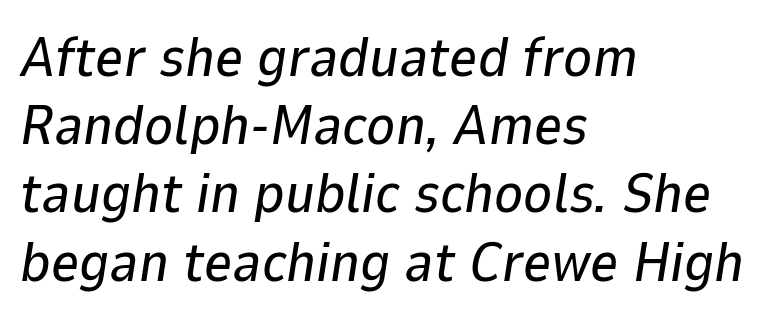
The image shows 55 px text type, italic (leaning right); set left-aligned, line spacing 1.24x, normal letter spacing, not underlined; low stroke contrast and a medium x-height.
